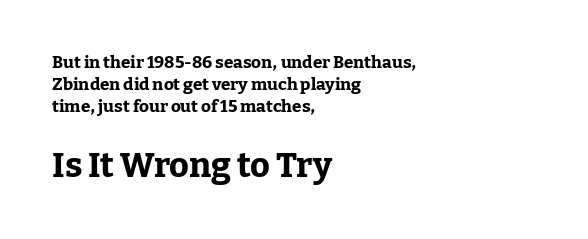
Q: Is the text bold? A: Yes.
Q: Is the text italic (slanted)? A: No, it is upright.
Q: Is the typeface a serif or a sans-serif typeface? A: Serif.
Q: Is the text underlined? A: No.
Q: How is the paragraph aligned? A: Left-aligned.
Q: Is the spacing between letters normal or unusually wide? A: Normal.
Q: Is the spacing between lines tight, normal or loose? A: Normal.
Q: Which block of text is set in a larger size, the first (top) or the second (bottom)? A: The second (bottom) one.
Q: Width (condensed, normal, or wide)? A: Normal.
Q: Stroke contrast? A: Low.
Q: x-height? A: Medium.
Q: Monospaced? A: No.
